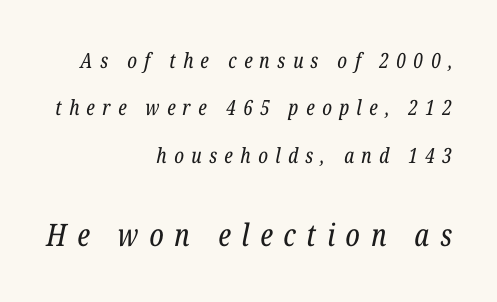
Q: Is the text bold? A: No.
Q: Is the text italic (slanted)? A: Yes, it leans right by about 12 degrees.
Q: Is the typeface a serif or a sans-serif typeface? A: Serif.
Q: Is the text underlined? A: No.
Q: How is the paragraph aligned? A: Right-aligned.
Q: Is the spacing between letters normal or unusually wide? A: Unusually wide.
Q: Is the spacing between lines tight, normal or loose? A: Loose.
Q: Which block of text is set in a larger size, the first (top) or the second (bottom)? A: The second (bottom) one.
Q: Width (condensed, normal, or wide)? A: Condensed.
Q: Stroke contrast? A: Low.
Q: x-height? A: Medium.
Q: Monospaced? A: No.
